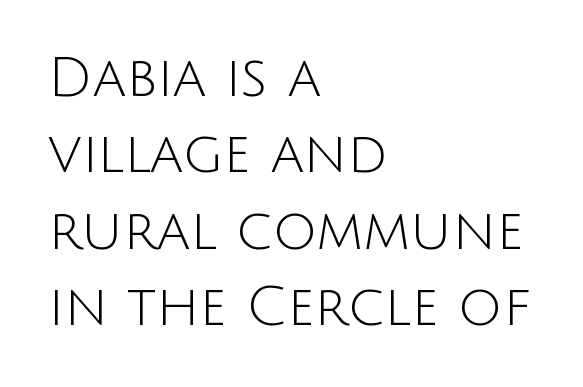
Q: Is the text bold? A: No.
Q: Is the text italic (slanted)? A: No, it is upright.
Q: Is the typeface a serif or a sans-serif typeface? A: Sans-serif.
Q: Is the text underlined? A: No.
Q: How is the paragraph aligned? A: Left-aligned.
Q: Is the spacing between letters normal or unusually wide? A: Normal.
Q: Is the spacing between lines tight, normal or loose? A: Normal.
Q: Width (condensed, normal, or wide)? A: Normal.
Q: Stroke contrast? A: Low.
Q: x-height? A: Large.
Q: Monospaced? A: No.
